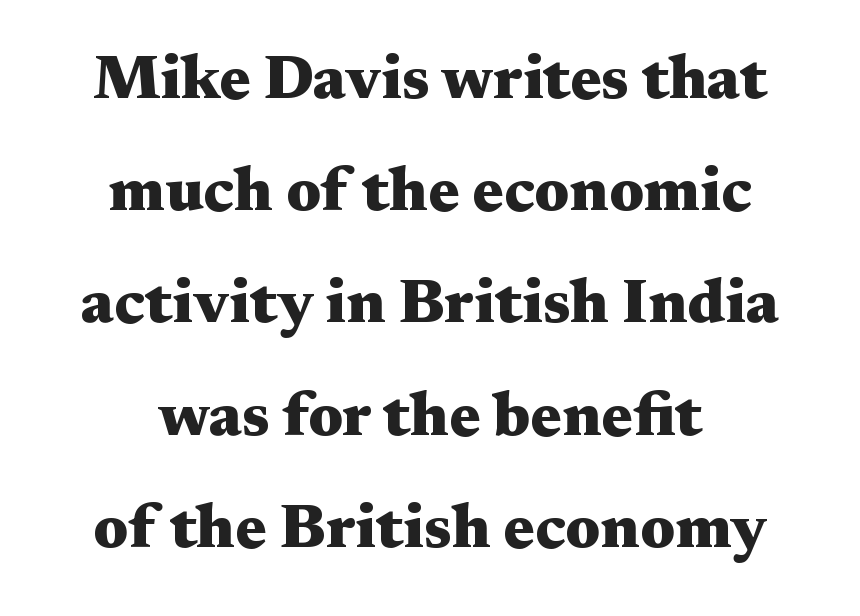
{"serif": "yes", "italic": "no", "bold": "yes", "weight": "heavy", "width": "wide", "stroke_contrast": "medium", "x_height": "medium", "monospaced": "no", "underline": "no", "line_spacing_ratio": 1.81, "letter_spacing": "normal", "letter_spacing_em": 0.0, "glyph_px": 62}
